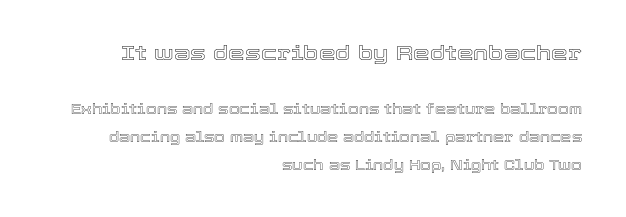
Q: Is the text italic (slanted)? A: No, it is upright.
Q: Is the text underlined? A: No.
Q: How is the paragraph aligned? A: Right-aligned.
Q: Is the spacing between letters normal or unusually wide? A: Normal.
Q: Is the spacing between lines tight, normal or loose? A: Loose.
Q: Which block of text is set in a larger size, the first (top) or the second (bottom)? A: The first (top) one.
